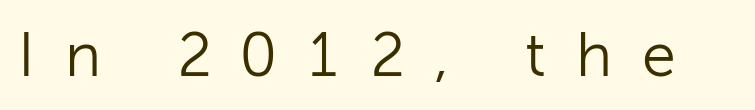
Proportional: the letters do not fall into vertical columns. Stem width sits at or under what a default text font uses. The type family on display is of the sans-serif kind. If you drew a line through each stem, it would be perfectly vertical. The letterforms stand isolated, each surrounded by extra space.
